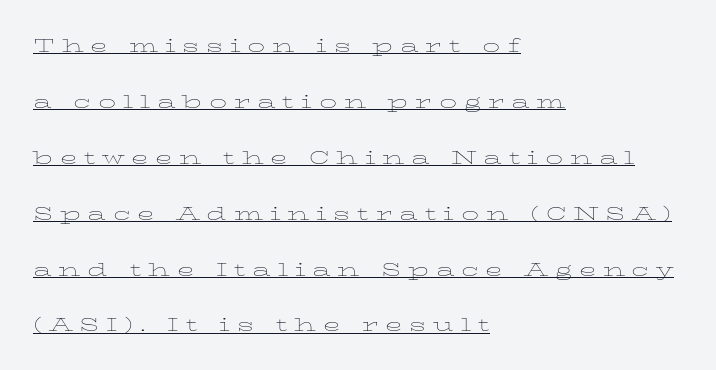
The image shows 23 px text type, upright; set left-aligned, loose line spacing (2.43x), unusually wide letter spacing (+0.29 em), underlined.
